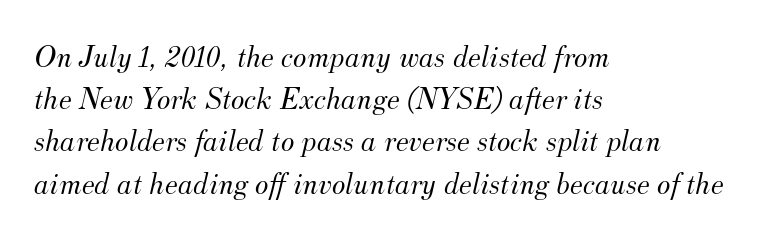
Unmarked baselines from the first word to the last. Varying glyph widths throughout — classic text-font behaviour. Font category for this specimen: serif. Each new line begins a customary step beneath the previous one.
